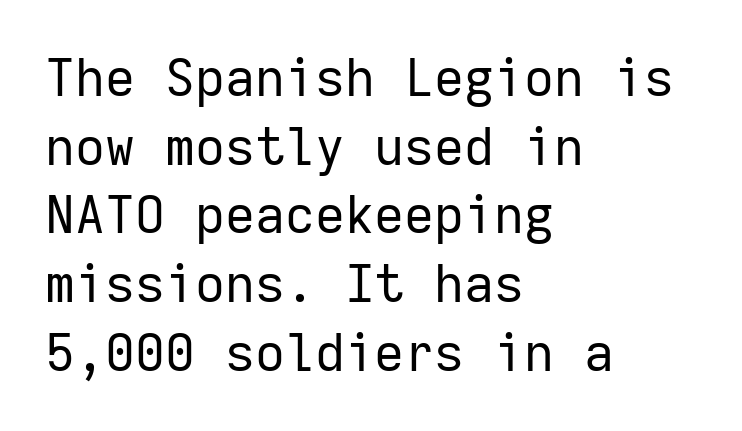
Do the characters align in a grid? Yes, the font is monospaced. These lines are set flush left with a ragged right edge. Rendered with straight, roman letterforms. What's the leading like? Ordinary, nothing unusual. The glyphs are unaccompanied by any horizontal stroke below them. Nothing sits at the stroke ends, so this counts as sans-serif.
